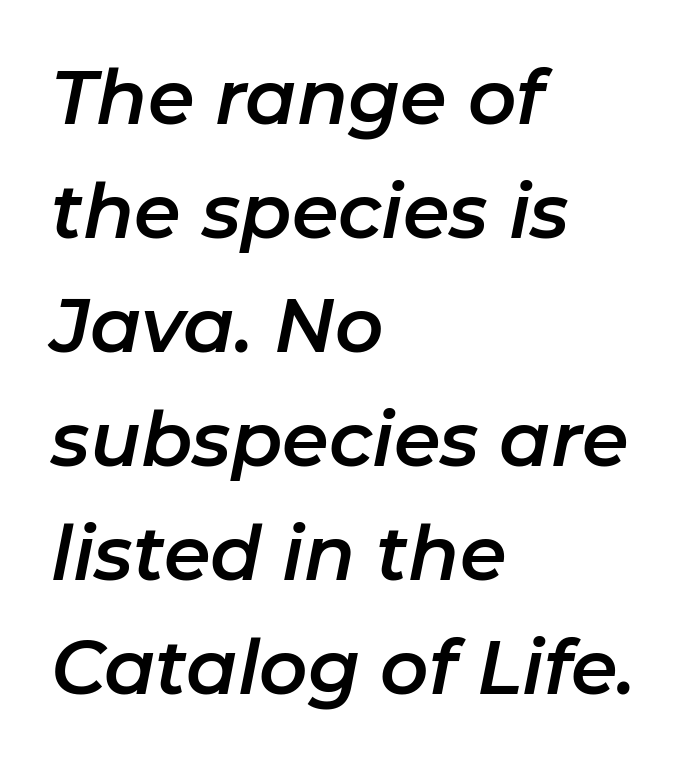
{"italic": "yes", "lean": "right", "slant_degrees": 11, "width": "normal", "stroke_contrast": "low", "x_height": "medium", "monospaced": "no", "underline": "no", "align": "left", "line_spacing": "normal", "line_spacing_ratio": 1.52, "letter_spacing": "normal", "letter_spacing_em": 0.0, "glyph_px": 75}
